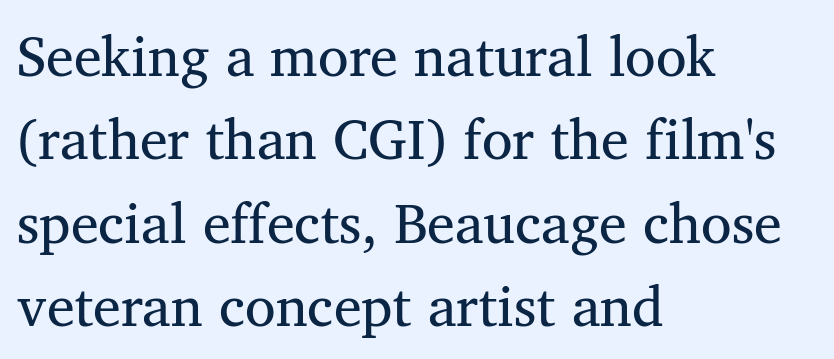
Q: Is the text italic (slanted)? A: No, it is upright.
Q: Is the typeface a serif or a sans-serif typeface? A: Serif.
Q: Is the text underlined? A: No.
Q: How is the paragraph aligned? A: Left-aligned.
Q: Is the spacing between letters normal or unusually wide? A: Normal.
Q: Is the spacing between lines tight, normal or loose? A: Normal.
Q: Width (condensed, normal, or wide)? A: Normal.
Q: Stroke contrast? A: Medium.
Q: x-height? A: Medium.
Q: Monospaced? A: No.
